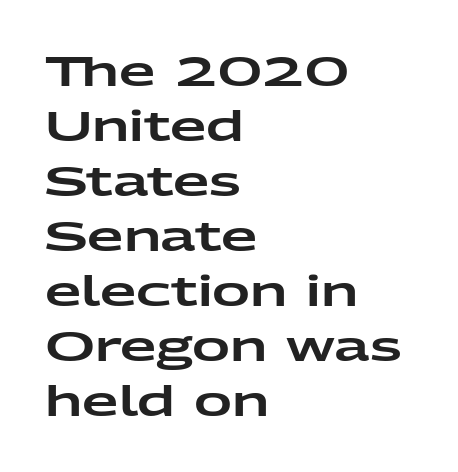
The image shows 42 px wide sans-serif type, upright; set left-aligned, normal line spacing (1.31x), normal letter spacing, not underlined; low stroke contrast and a medium x-height.
